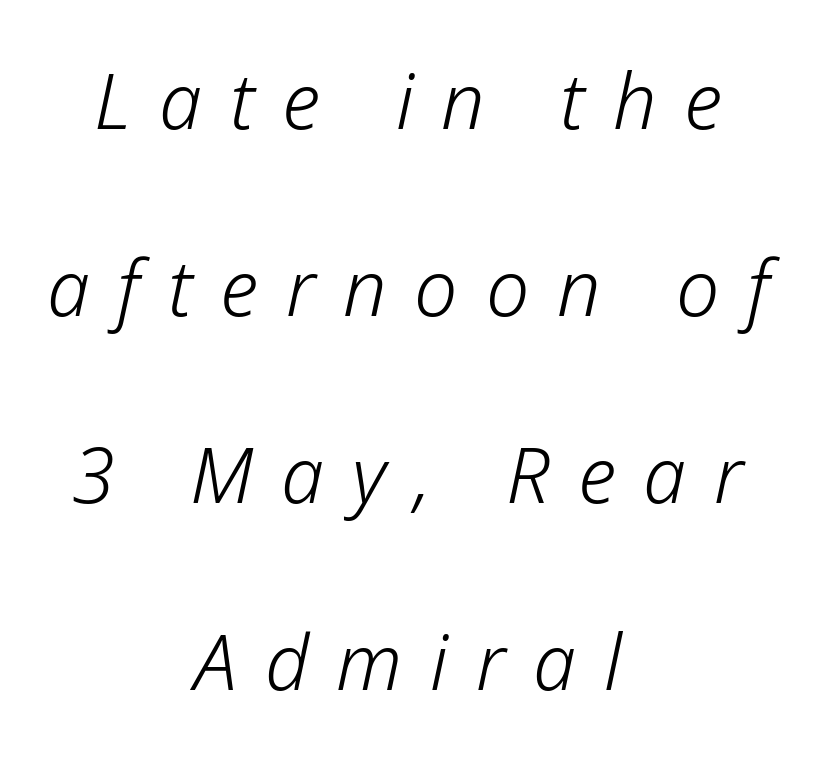
{"italic": "yes", "lean": "right", "slant_degrees": 12, "bold": "no", "weight": "light", "width": "normal", "stroke_contrast": "low", "x_height": "medium", "monospaced": "no", "underline": "no", "align": "center", "line_spacing": "loose", "line_spacing_ratio": 2.43, "letter_spacing": "wide", "letter_spacing_em": 0.36, "glyph_px": 77}
